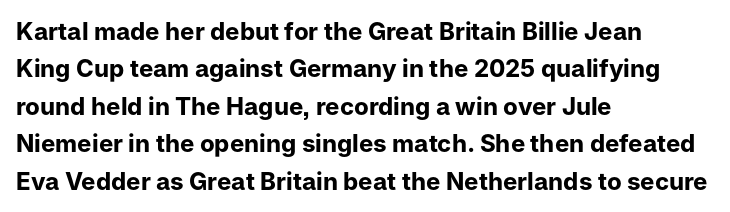
{"italic": "no", "bold": "yes", "underline": "no", "align": "left", "line_spacing": "normal", "line_spacing_ratio": 1.56, "letter_spacing": "normal", "letter_spacing_em": 0.0, "glyph_px": 24}
